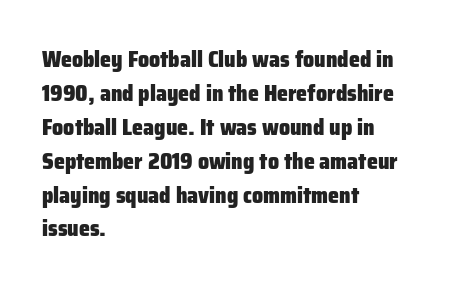
Q: Is the text bold? A: Yes.
Q: Is the text italic (slanted)? A: No, it is upright.
Q: Is the text underlined? A: No.
Q: How is the paragraph aligned? A: Left-aligned.
Q: Is the spacing between letters normal or unusually wide? A: Normal.
Q: Is the spacing between lines tight, normal or loose? A: Normal.
